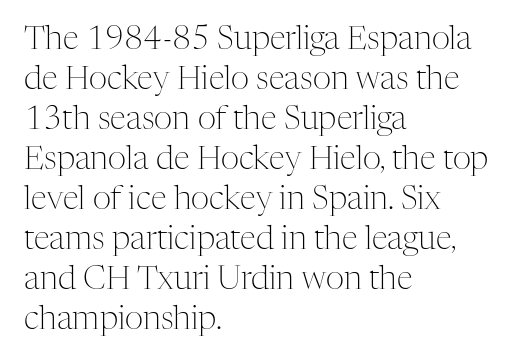
Q: Is the text bold? A: No.
Q: Is the text italic (slanted)? A: No, it is upright.
Q: Is the typeface a serif or a sans-serif typeface? A: Serif.
Q: Is the text underlined? A: No.
Q: How is the paragraph aligned? A: Left-aligned.
Q: Is the spacing between letters normal or unusually wide? A: Normal.
Q: Is the spacing between lines tight, normal or loose? A: Normal.
Q: Width (condensed, normal, or wide)? A: Normal.
Q: Stroke contrast? A: Medium.
Q: x-height? A: Medium.
Q: Monospaced? A: No.
